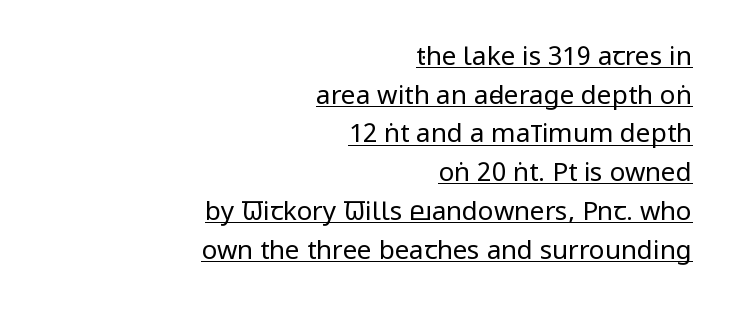
The image shows 26 px text type, upright; set right-aligned, normal line spacing (1.49x), normal letter spacing, underlined.
